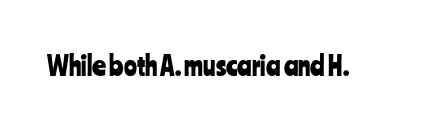
The image shows 27 px text type, upright; set normal letter spacing, not underlined.
